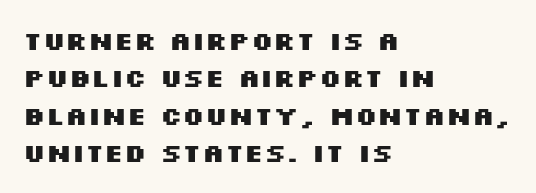
{"italic": "no", "bold": "yes", "underline": "no", "align": "left", "line_spacing": "normal", "line_spacing_ratio": 1.44, "letter_spacing": "normal", "letter_spacing_em": 0.0, "glyph_px": 26}
